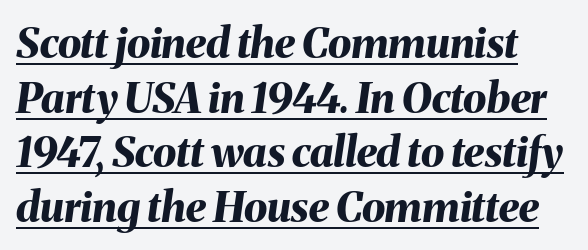
{"italic": "yes", "lean": "right", "slant_degrees": 8, "bold": "yes", "weight": "bold", "width": "normal", "stroke_contrast": "medium", "x_height": "medium", "monospaced": "no", "underline": "yes", "line_spacing": "normal", "line_spacing_ratio": 1.3, "letter_spacing": "normal", "letter_spacing_em": 0.0, "glyph_px": 42}
